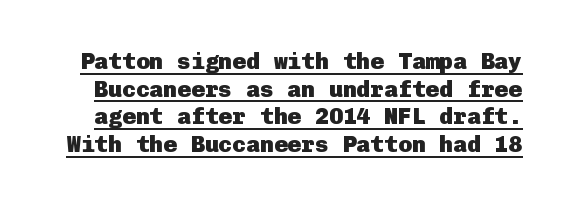
{"italic": "no", "bold": "yes", "underline": "yes", "line_spacing_ratio": 1.2, "letter_spacing": "normal", "letter_spacing_em": 0.0, "glyph_px": 23}
